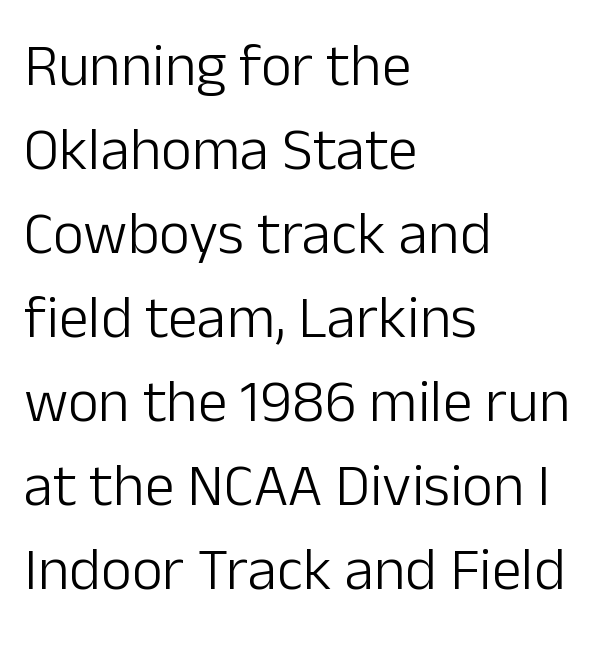
The typeface has the unassuming heft of standard copy or less. Students, note that the glyphs here touch the page at normal intervals. The glyphs are unaccompanied by any horizontal stroke below them. Nothing sits at the stroke ends, so this counts as sans-serif.
